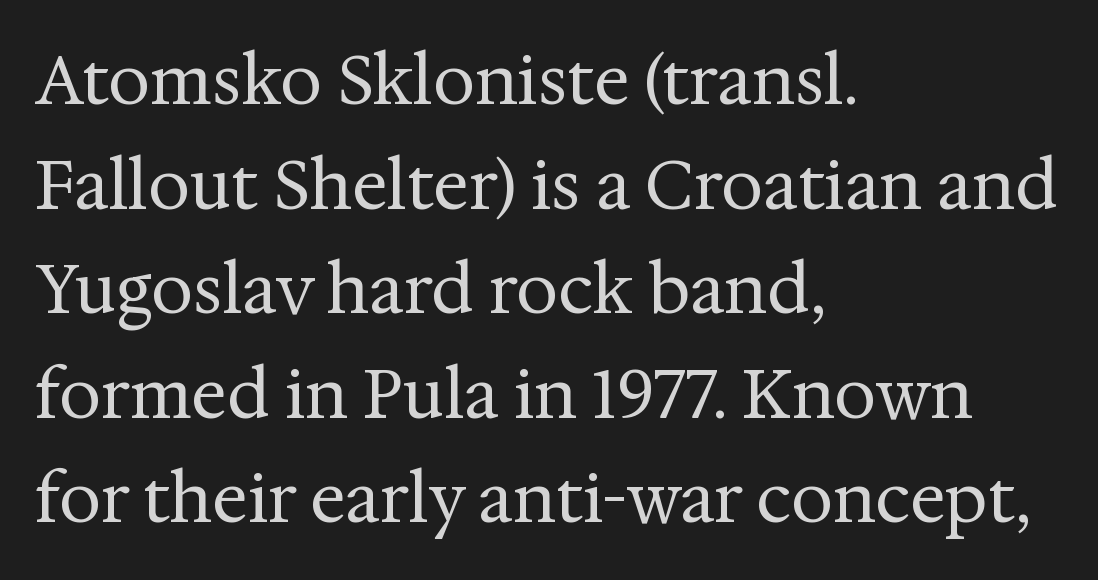
The image shows 67 px regular-weight serif type, upright; set left-aligned, normal line spacing (1.56x), normal letter spacing, not underlined; medium stroke contrast and a medium x-height.
